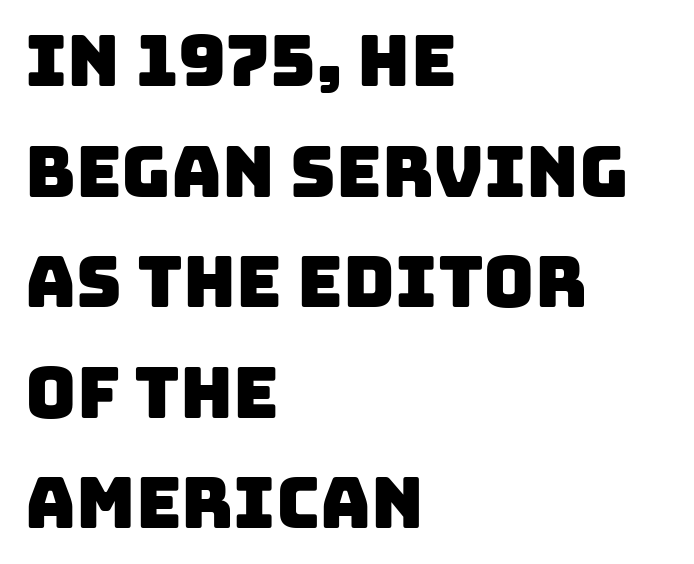
{"serif": "no", "width": "normal", "stroke_contrast": "low", "x_height": "large", "monospaced": "no", "underline": "no", "align": "left", "line_spacing": "normal", "line_spacing_ratio": 1.58, "letter_spacing": "normal", "letter_spacing_em": 0.0, "glyph_px": 70}
